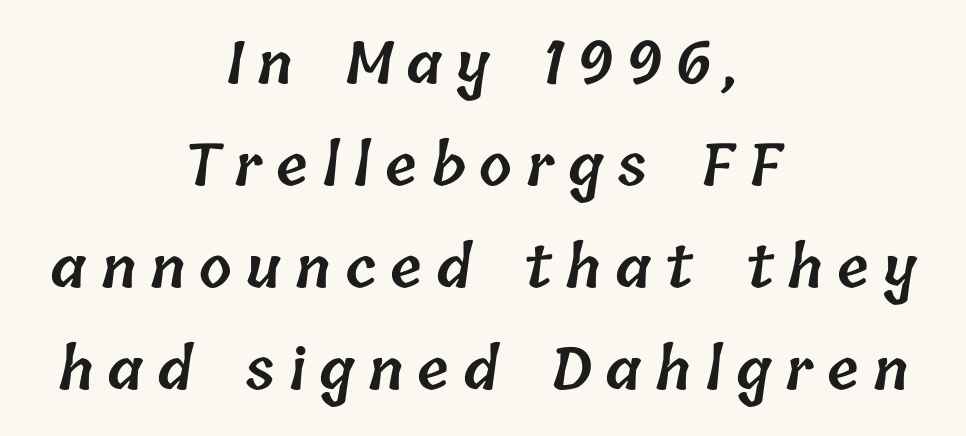
Notice how the passage keeps no hard edge, just a central spine. Bare-footed words on every line. Character widths vary here, with narrow letters taking less room than wide ones. Loose tracking; the words dissolve into strings of separated letters. The passage shown is semibold, sitting just below true bold.
